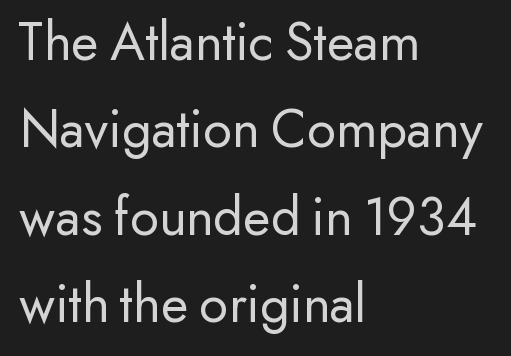
The image shows 56 px regular-weight sans-serif type, upright; set left-aligned, normal line spacing (1.56x), normal letter spacing, not underlined; low stroke contrast and a small x-height.
